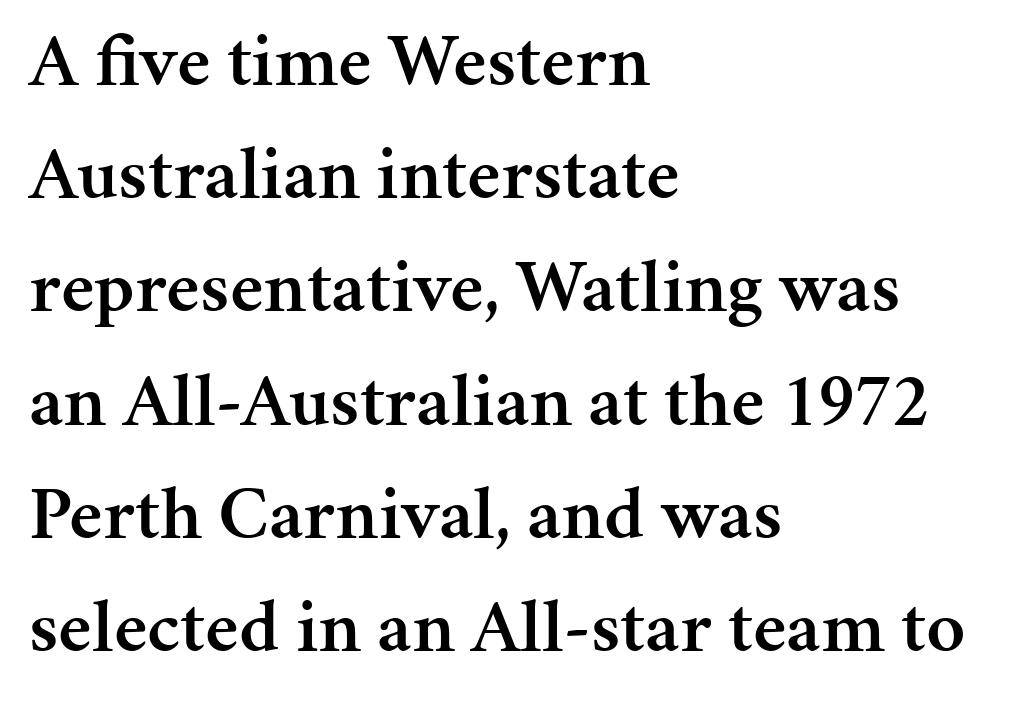
The image shows 76 px semibold serif type, upright; set left-aligned, normal line spacing (1.49x), normal letter spacing, not underlined; medium stroke contrast and a medium x-height.
